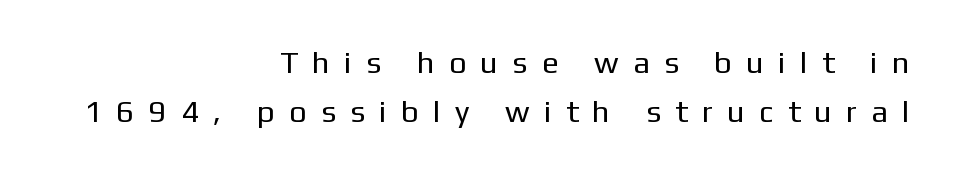
Rendered with straight, roman letterforms. The typeface has the unassuming heft of standard copy or less. Each new line begins a customary step beneath the previous one. Examine the stroke ends and you'll find no serifs. These lines stack with their right ends in a neat column. Any mark beneath the type? The region is blank.
